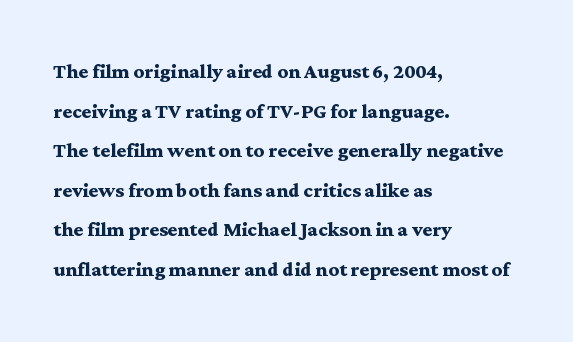
The image shows 26 px bold type, upright; set left-aligned, normal line spacing (1.52x), normal letter spacing, not underlined.
